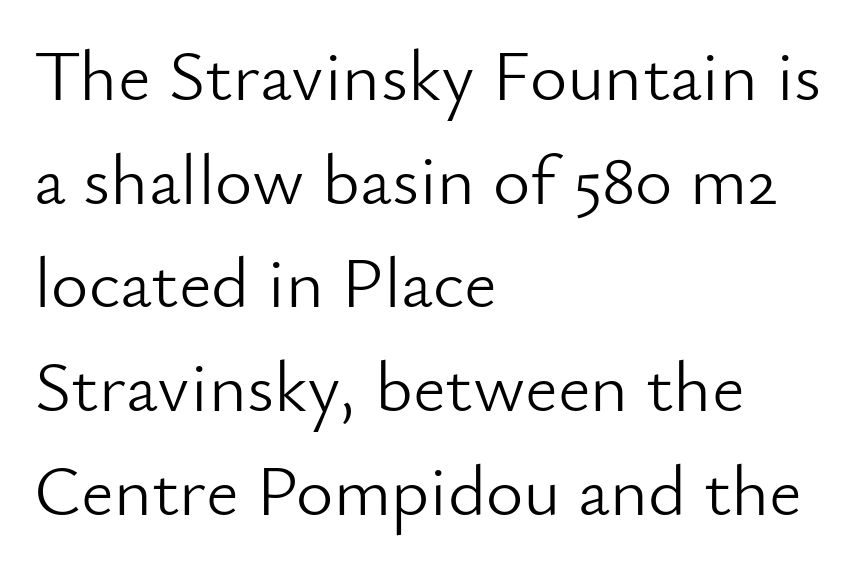
The image shows 72 px light sans-serif type, upright; set left-aligned, normal line spacing (1.44x), normal letter spacing, not underlined; low stroke contrast and a small x-height.
